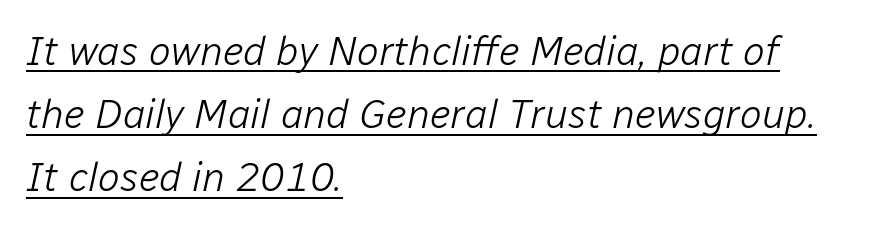
The image shows 41 px light type, italic (leaning right); set left-aligned, normal line spacing (1.54x), normal letter spacing, underlined; low stroke contrast and a medium x-height.
